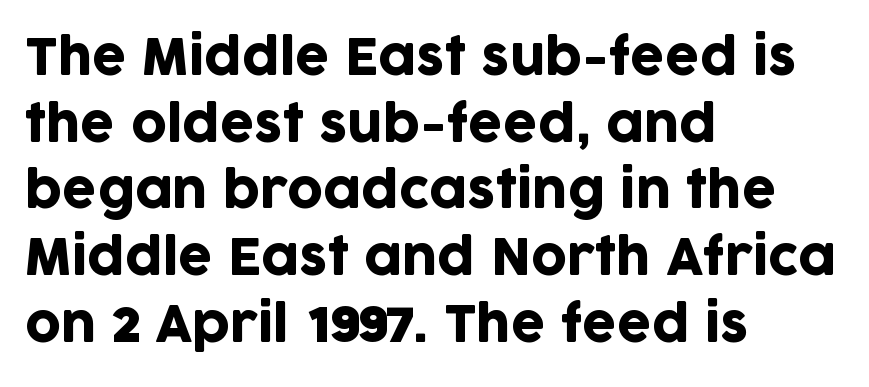
The image shows 49 px sans-serif type, upright; set left-aligned, normal line spacing (1.36x), normal letter spacing, not underlined; low stroke contrast and a large x-height.
